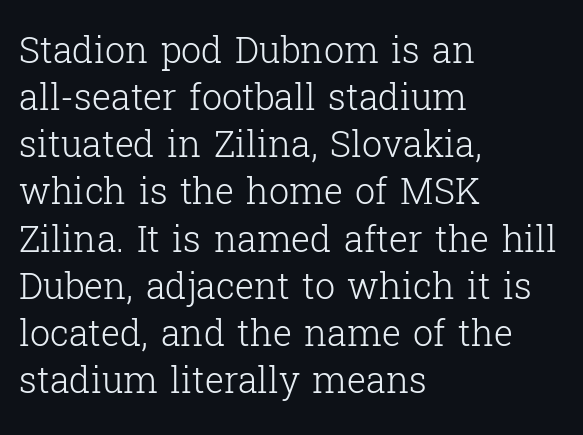
Q: Is the text bold? A: No.
Q: Is the text italic (slanted)? A: No, it is upright.
Q: Is the typeface a serif or a sans-serif typeface? A: Serif.
Q: Is the text underlined? A: No.
Q: How is the paragraph aligned? A: Left-aligned.
Q: Is the spacing between letters normal or unusually wide? A: Normal.
Q: Is the spacing between lines tight, normal or loose? A: Normal.
Q: Width (condensed, normal, or wide)? A: Normal.
Q: Stroke contrast? A: Low.
Q: x-height? A: Medium.
Q: Monospaced? A: No.
